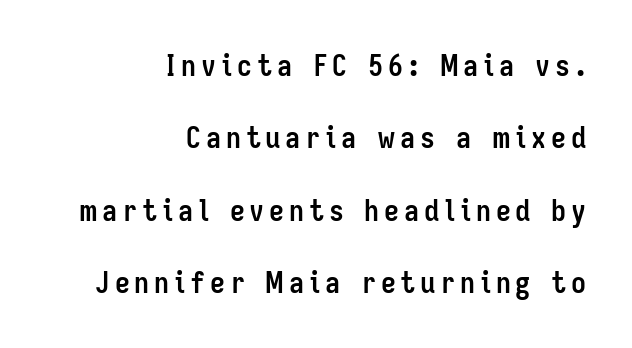
Q: Is the text bold? A: Yes.
Q: Is the text italic (slanted)? A: No, it is upright.
Q: Is the typeface a serif or a sans-serif typeface? A: Sans-serif.
Q: Is the text underlined? A: No.
Q: How is the paragraph aligned? A: Right-aligned.
Q: Is the spacing between lines tight, normal or loose? A: Loose.
Q: Width (condensed, normal, or wide)? A: Condensed.
Q: Stroke contrast? A: Low.
Q: x-height? A: Medium.
Q: Monospaced? A: No.
